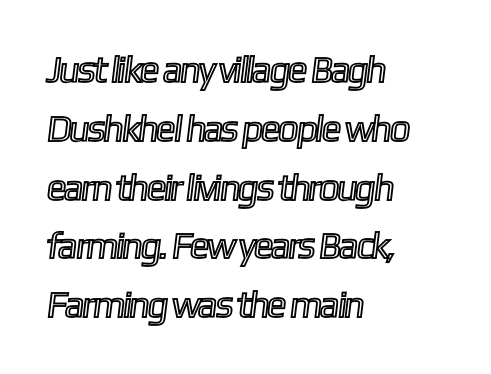
The image shows 37 px condensed type; set left-aligned, normal line spacing (1.59x), normal letter spacing, not underlined; a medium x-height.
